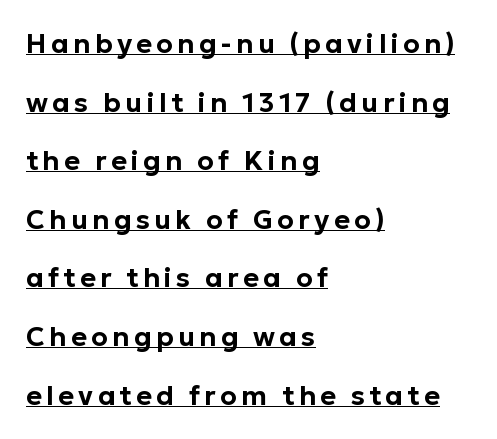
The image shows 27 px text type, upright; set left-aligned, loose line spacing (2.17x), underlined.
